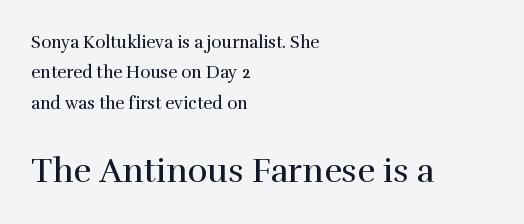
Q: Is the text bold? A: No.
Q: Is the text italic (slanted)? A: No, it is upright.
Q: Is the typeface a serif or a sans-serif typeface? A: Serif.
Q: Is the text underlined? A: No.
Q: How is the paragraph aligned? A: Left-aligned.
Q: Is the spacing between letters normal or unusually wide? A: Normal.
Q: Which block of text is set in a larger size, the first (top) or the second (bottom)? A: The second (bottom) one.
Q: Width (condensed, normal, or wide)? A: Normal.
Q: Stroke contrast? A: High.
Q: x-height? A: Medium.
Q: Monospaced? A: No.
